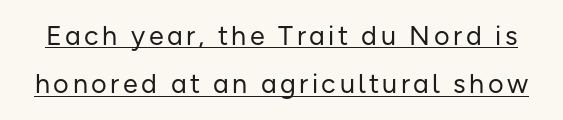
{"italic": "no", "bold": "no", "underline": "yes", "line_spacing_ratio": 1.78, "glyph_px": 27}
